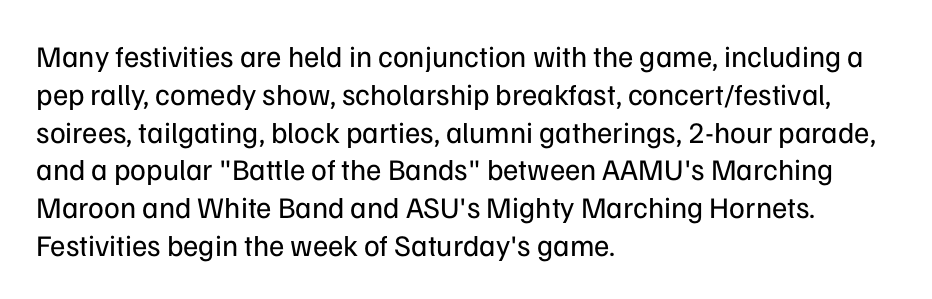
Letters have the restrained weight of plain body copy at most. Characters follow at the spacing the type designer built in. Honestly, there is no underline to notice here at all. The typesetter chose a ragged-right arrangement here. Character widths vary here, with narrow letters taking less room than wide ones. Normally led — the rows are evenly, conventionally spaced.
